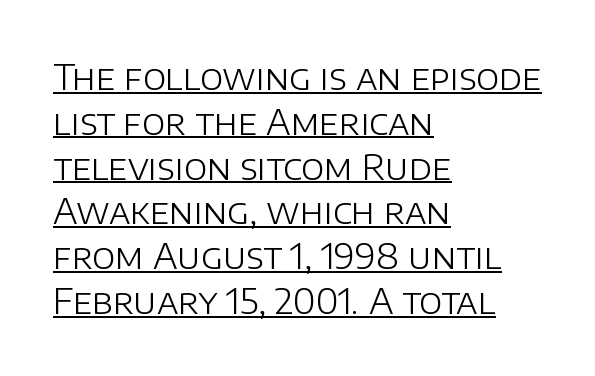
A student would call this left alignment; a typographer would say flush left, rag right. The space between consecutive lines is moderate. Honestly, the underline is the first thing you notice here. Spacing verdict: proportional, widths tailored to each character. No letter is thick-stroked: the sample isn't bold.
